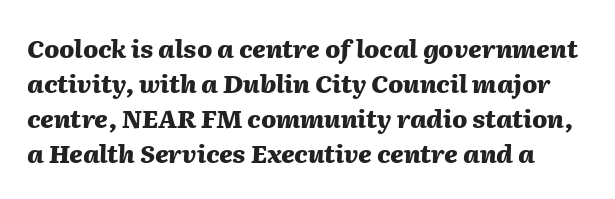
Q: Is the text bold? A: Yes.
Q: Is the text italic (slanted)? A: Yes, it leans right by about 2 degrees.
Q: Is the text underlined? A: No.
Q: Is the spacing between letters normal or unusually wide? A: Normal.
Q: Is the spacing between lines tight, normal or loose? A: Normal.
